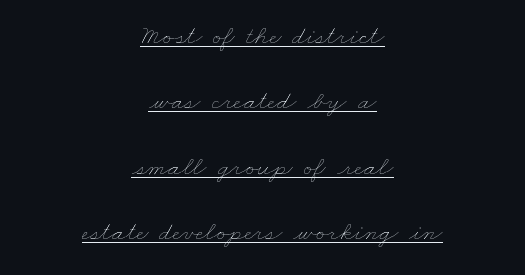
Q: Is the text bold? A: No.
Q: Is the text underlined? A: Yes.
Q: How is the paragraph aligned? A: Centered.
Q: Is the spacing between letters normal or unusually wide? A: Normal.
Q: Is the spacing between lines tight, normal or loose? A: Loose.
